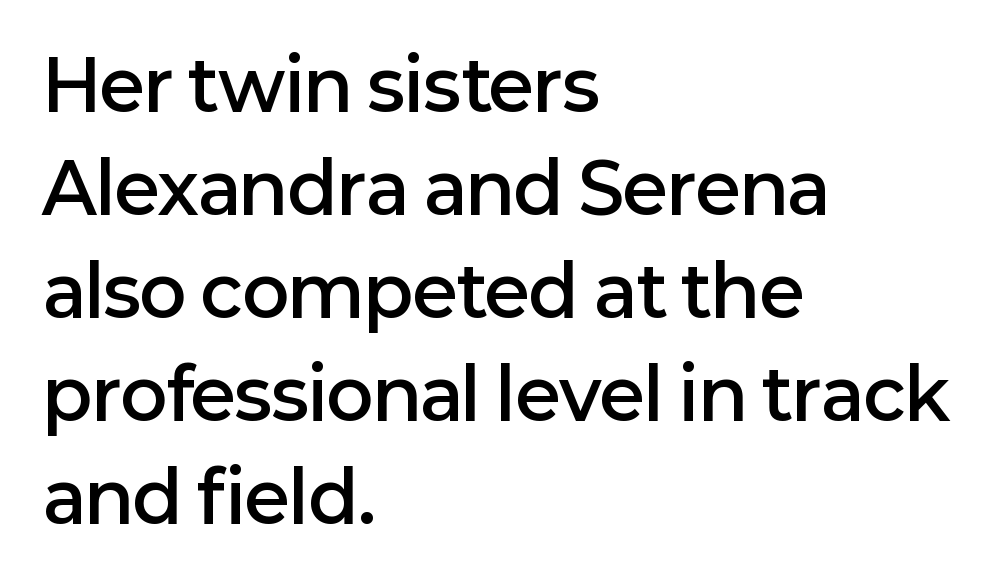
Q: Is the text bold? A: Semi-bold.
Q: Is the text italic (slanted)? A: No, it is upright.
Q: Is the typeface a serif or a sans-serif typeface? A: Sans-serif.
Q: Is the text underlined? A: No.
Q: How is the paragraph aligned? A: Left-aligned.
Q: Is the spacing between letters normal or unusually wide? A: Normal.
Q: Is the spacing between lines tight, normal or loose? A: Normal.
Q: Width (condensed, normal, or wide)? A: Normal.
Q: Stroke contrast? A: Low.
Q: x-height? A: Medium.
Q: Monospaced? A: No.
